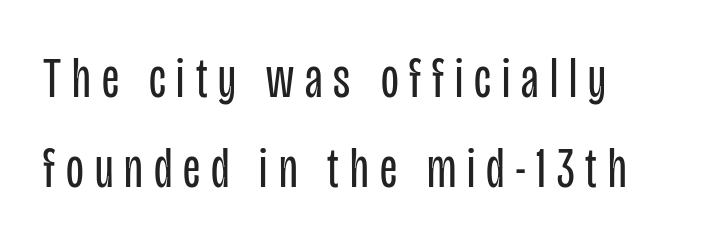
{"serif": "no", "italic": "no", "bold": "no", "weight": "regular", "width": "condensed", "stroke_contrast": "low", "x_height": "large", "monospaced": "no", "underline": "no", "line_spacing": "normal", "line_spacing_ratio": 1.56, "glyph_px": 58}
